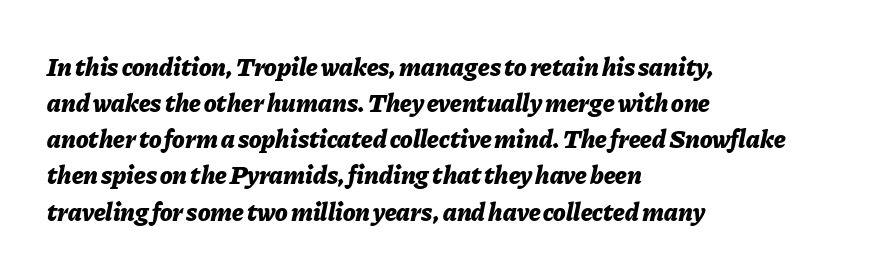
{"italic": "yes", "lean": "right", "slant_degrees": 11, "bold": "yes", "underline": "no", "align": "left", "line_spacing": "normal", "line_spacing_ratio": 1.39, "letter_spacing": "normal", "letter_spacing_em": 0.0, "glyph_px": 26}
